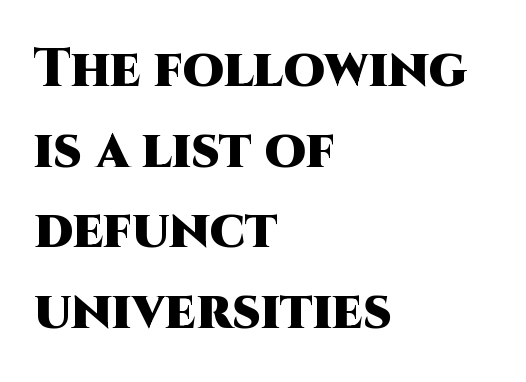
The image shows 53 px heavy sans-serif type, upright; set left-aligned, normal line spacing (1.52x), normal letter spacing, not underlined; high stroke contrast and a large x-height.
